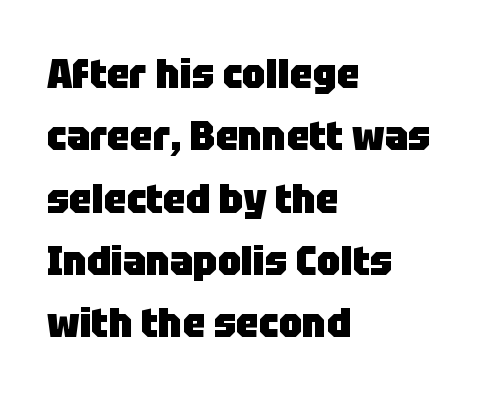
{"serif": "no", "italic": "no", "bold": "yes", "weight": "heavy", "width": "normal", "stroke_contrast": "low", "x_height": "large", "monospaced": "no", "underline": "no", "align": "left", "line_spacing": "normal", "line_spacing_ratio": 1.52, "letter_spacing": "normal", "letter_spacing_em": 0.0, "glyph_px": 41}
